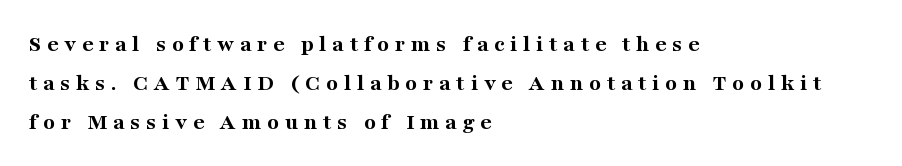
The image shows 24 px bold type, upright; set left-aligned, normal line spacing (1.62x), unusually wide letter spacing (+0.24 em), not underlined.
